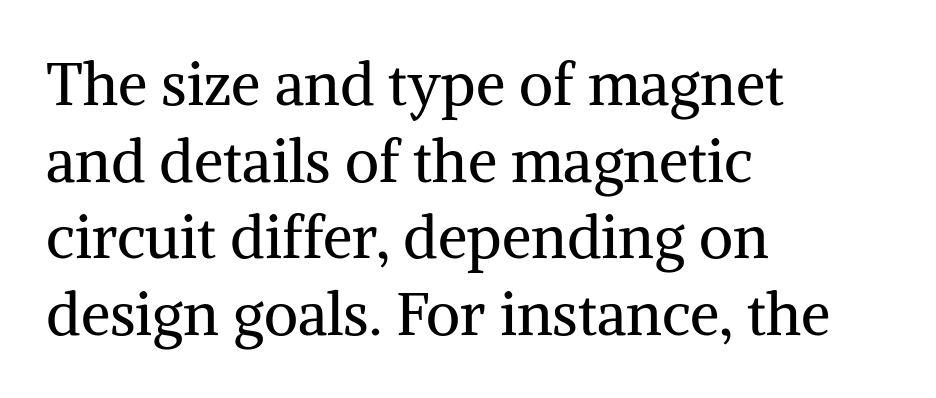
The image shows 59 px regular-weight serif type, upright; set left-aligned, normal line spacing (1.3x), normal letter spacing, not underlined; medium stroke contrast and a medium x-height.
